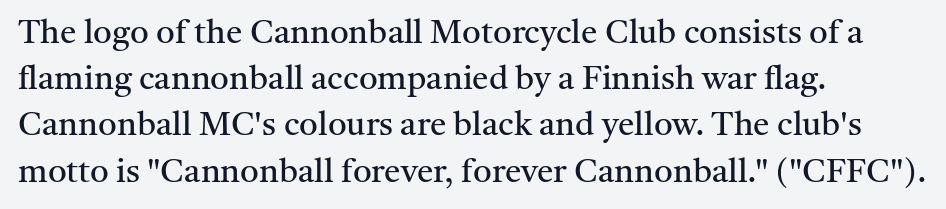
Caption: standard tracking, unaltered. A clean baseline with only descenders dipping below it. A typesetter would mark this as roman, not italic. Stem width sits at or under what a default text font uses. The text block is weighted toward the left margin, trailing off unevenly rightward.
